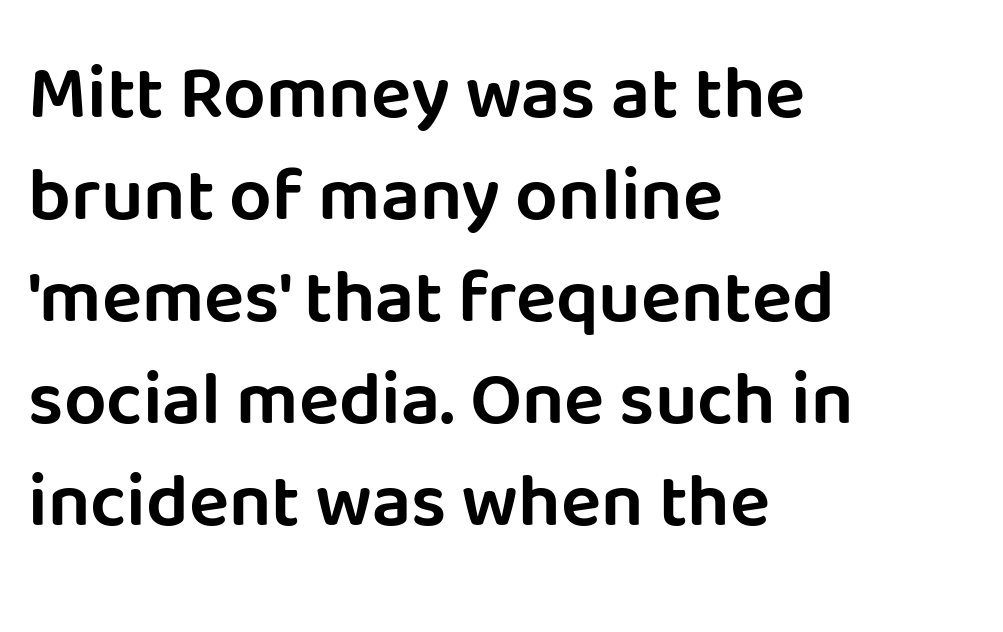
{"serif": "no", "italic": "no", "width": "normal", "stroke_contrast": "low", "x_height": "large", "monospaced": "no", "underline": "no", "align": "left", "line_spacing": "normal", "line_spacing_ratio": 1.36, "letter_spacing": "normal", "letter_spacing_em": 0.0, "glyph_px": 75}
